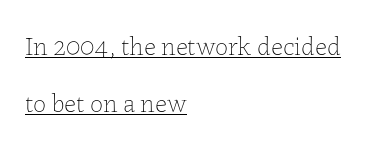
{"italic": "no", "bold": "no", "underline": "yes", "align": "left", "line_spacing": "loose", "line_spacing_ratio": 2.19, "letter_spacing": "normal", "letter_spacing_em": 0.0, "glyph_px": 26}
